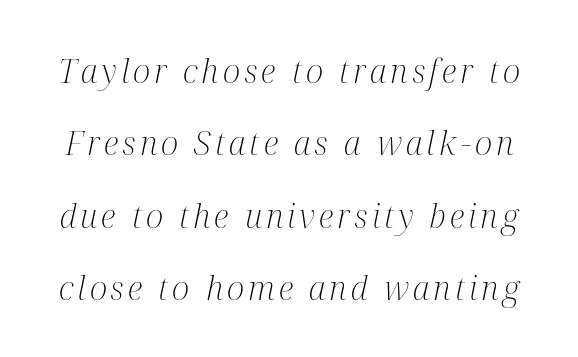
Q: Is the text bold? A: No.
Q: Is the text italic (slanted)? A: Yes, it leans right by about 12 degrees.
Q: Is the typeface a serif or a sans-serif typeface? A: Serif.
Q: Is the text underlined? A: No.
Q: Is the spacing between lines tight, normal or loose? A: Loose.
Q: Width (condensed, normal, or wide)? A: Condensed.
Q: Stroke contrast? A: Medium.
Q: x-height? A: Medium.
Q: Monospaced? A: No.
